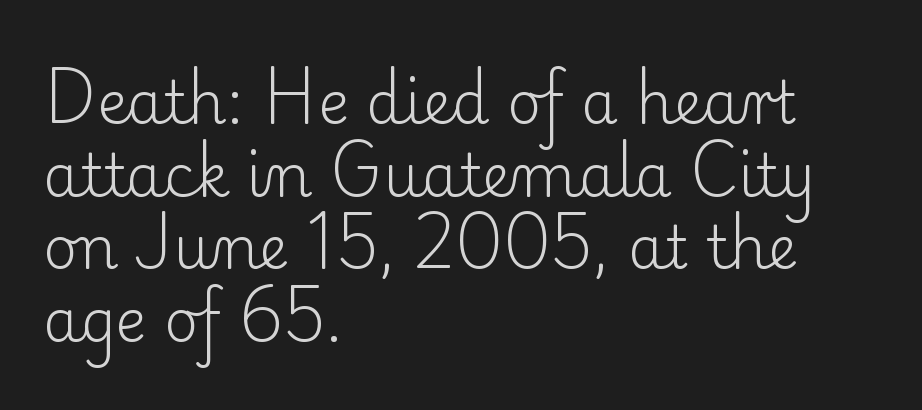
Caption: face not bold, strokes unweighted. You could call the tracking neutral — neither tight nor loose. Note the varied advance widths — an 'i' is clearly narrower than an 'm'. Ascenders rise straight up at ninety degrees.
